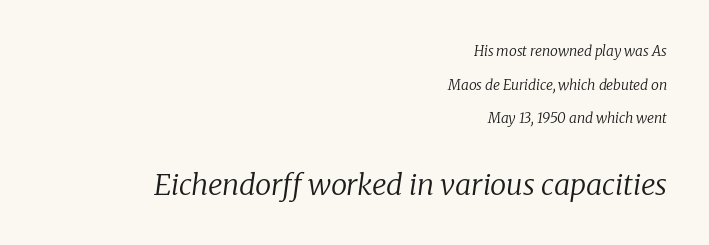
Q: Is the text bold? A: No.
Q: Is the text italic (slanted)? A: Yes, it leans right by about 8 degrees.
Q: Is the typeface a serif or a sans-serif typeface? A: Serif.
Q: Is the text underlined? A: No.
Q: How is the paragraph aligned? A: Right-aligned.
Q: Is the spacing between letters normal or unusually wide? A: Normal.
Q: Is the spacing between lines tight, normal or loose? A: Loose.
Q: Which block of text is set in a larger size, the first (top) or the second (bottom)? A: The second (bottom) one.
Q: Width (condensed, normal, or wide)? A: Normal.
Q: Stroke contrast? A: Low.
Q: x-height? A: Medium.
Q: Monospaced? A: No.
